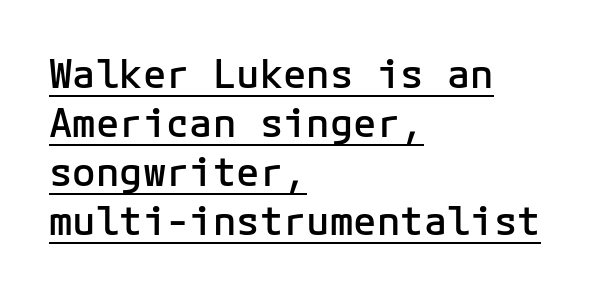
Q: Is the text bold? A: Semi-bold.
Q: Is the text italic (slanted)? A: No, it is upright.
Q: Is the typeface a serif or a sans-serif typeface? A: Sans-serif.
Q: Is the text underlined? A: Yes.
Q: How is the paragraph aligned? A: Left-aligned.
Q: Is the spacing between letters normal or unusually wide? A: Normal.
Q: Is the spacing between lines tight, normal or loose? A: Normal.
Q: Width (condensed, normal, or wide)? A: Normal.
Q: Stroke contrast? A: Low.
Q: x-height? A: Medium.
